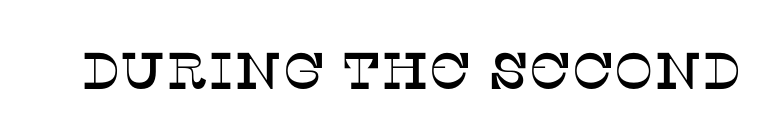
{"serif": "yes", "italic": "no", "width": "normal", "stroke_contrast": "low", "x_height": "large", "monospaced": "no", "underline": "no", "letter_spacing": "normal", "letter_spacing_em": 0.0, "glyph_px": 52}
